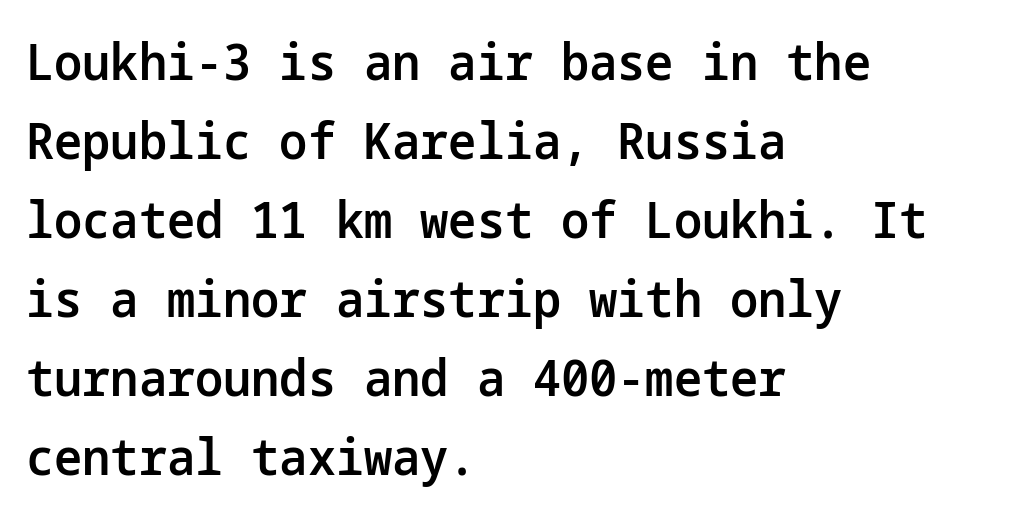
{"serif": "no", "italic": "no", "bold": "semi", "weight": "semibold", "width": "normal", "stroke_contrast": "low", "x_height": "medium", "underline": "no", "align": "left", "line_spacing": "normal", "line_spacing_ratio": 1.58, "letter_spacing": "normal", "letter_spacing_em": 0.0, "glyph_px": 50}
